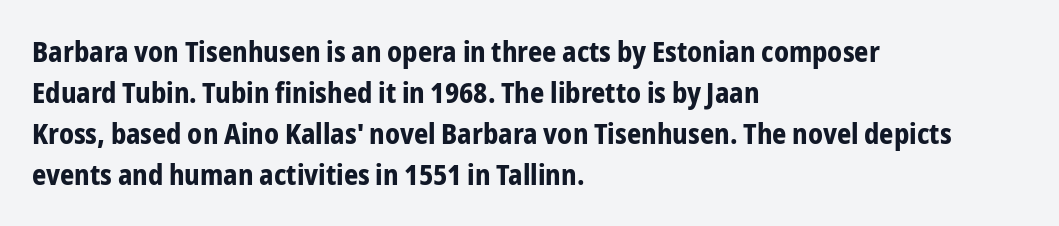
The image shows 28 px bold, condensed sans-serif type, upright; set left-aligned, normal line spacing (1.46x), normal letter spacing, not underlined; low stroke contrast and a medium x-height.
